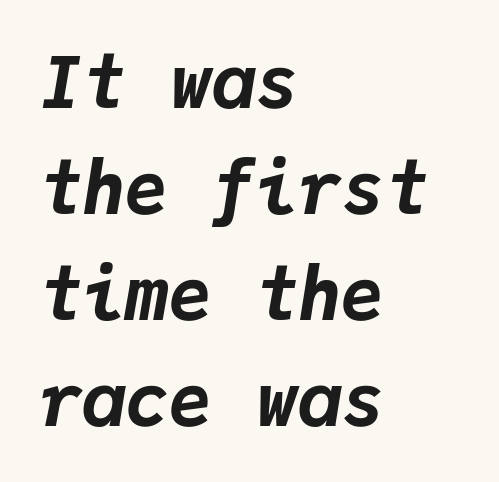
Q: Is the text bold? A: Yes.
Q: Is the text italic (slanted)? A: Yes, it leans right by about 9 degrees.
Q: Is the text underlined? A: No.
Q: How is the paragraph aligned? A: Left-aligned.
Q: Is the spacing between letters normal or unusually wide? A: Normal.
Q: Is the spacing between lines tight, normal or loose? A: Normal.
Q: Width (condensed, normal, or wide)? A: Normal.
Q: Stroke contrast? A: Low.
Q: x-height? A: Medium.
Q: Monospaced? A: Yes.
